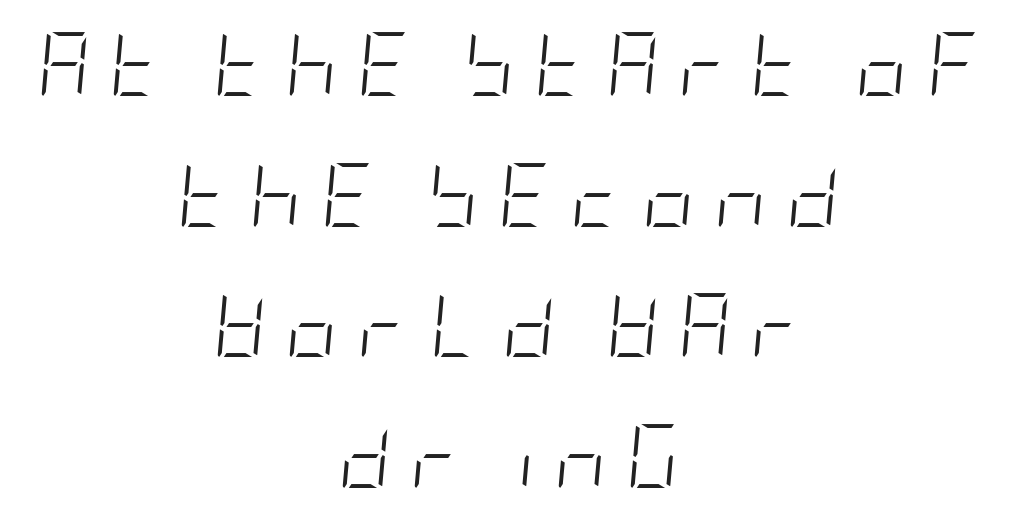
Check under the words: just untouched page. Designer's note — italics engaged. These lines are centered, leaving both edges ragged. The vertical gap from one line to the next is large. A typesetter would call this heavily tracked-out type.
